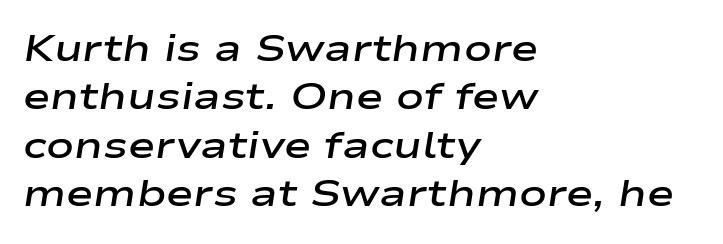
Q: Is the text bold? A: Semi-bold.
Q: Is the text italic (slanted)? A: Yes, it leans right by about 9 degrees.
Q: Is the text underlined? A: No.
Q: How is the paragraph aligned? A: Left-aligned.
Q: Is the spacing between letters normal or unusually wide? A: Normal.
Q: Is the spacing between lines tight, normal or loose? A: Normal.
Q: Width (condensed, normal, or wide)? A: Wide.
Q: Stroke contrast? A: Low.
Q: x-height? A: Medium.
Q: Monospaced? A: No.
